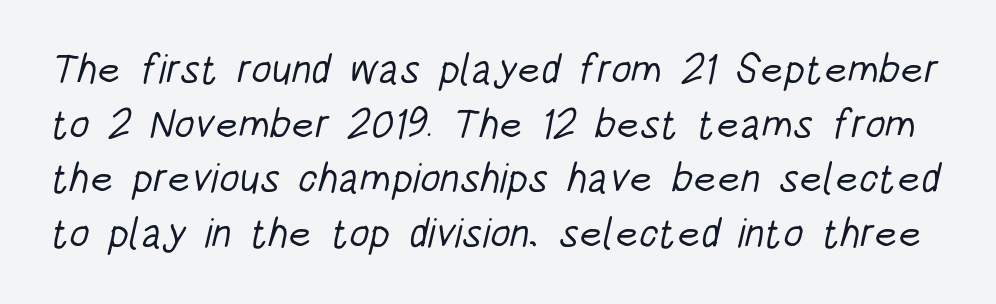
{"serif": "no", "bold": "no", "weight": "light", "width": "condensed", "stroke_contrast": "low", "x_height": "large", "monospaced": "no", "underline": "no", "line_spacing": "normal", "line_spacing_ratio": 1.33, "letter_spacing": "normal", "letter_spacing_em": 0.0, "glyph_px": 41}
